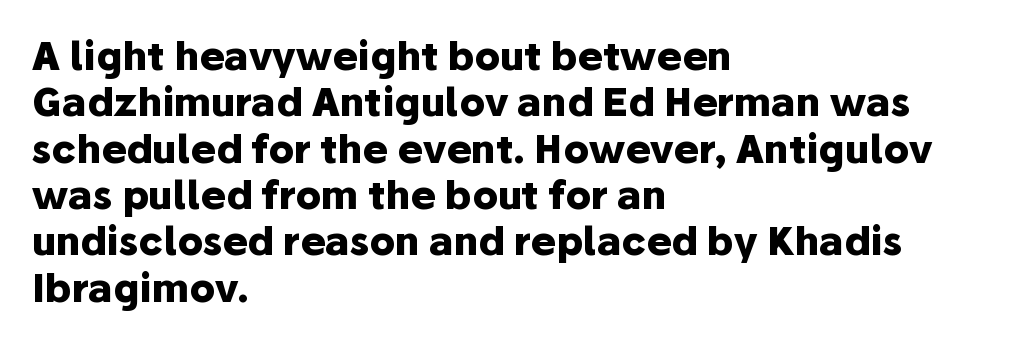
The image shows 38 px heavy sans-serif type, upright; set left-aligned, line spacing 1.22x, normal letter spacing, not underlined; low stroke contrast and a medium x-height.
